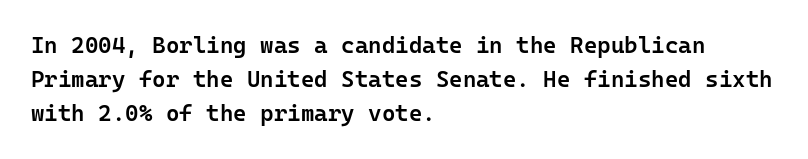
The type is set solid horizontally, with unmodified tracking. Letters rest on an invisible, unmarked baseline. The lettering holds an erect, upright posture throughout. Typeset ragged right — the left edge is the straight one. The block of text has a typical density, with ordinary space between rows.
